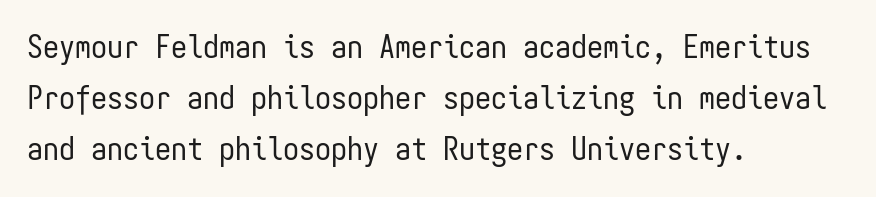
The image shows 32 px regular-weight, condensed sans-serif type, upright, monospaced; set left-aligned, normal line spacing (1.59x), normal letter spacing, not underlined; low stroke contrast and a medium x-height.
